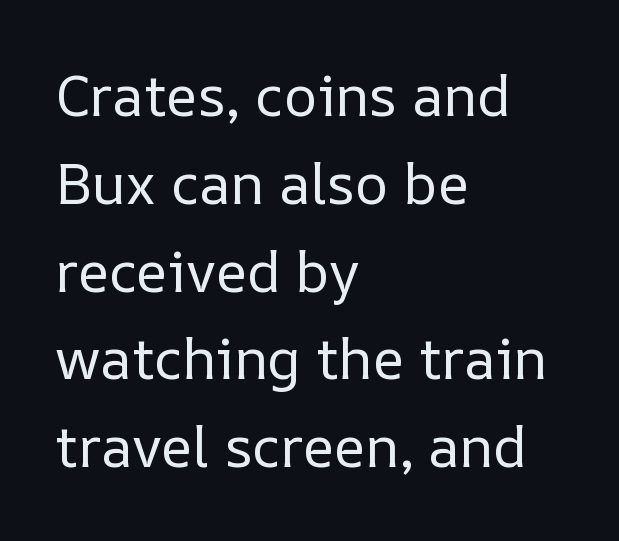
{"italic": "no", "bold": "no", "weight": "regular", "width": "normal", "stroke_contrast": "low", "x_height": "medium", "monospaced": "no", "underline": "no", "align": "left", "line_spacing": "normal", "line_spacing_ratio": 1.54, "letter_spacing": "normal", "letter_spacing_em": 0.0, "glyph_px": 57}
